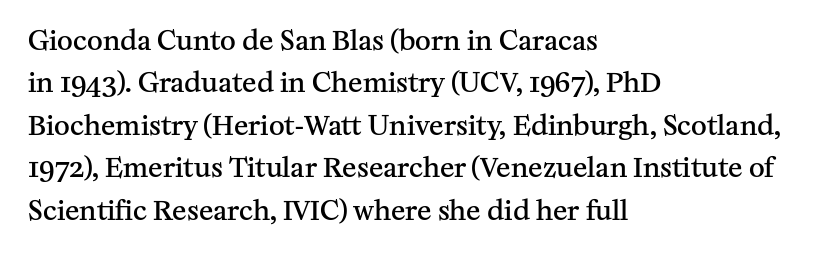
Caption: multi-line text, flush left, ragged right. Compared with typical body copy, the letter spacing here is the same. In terms of leading, this rendering sits right in the middle. Underlining? Definitely not there. How heavy is the stroke? Medium-heavy — a semibold, shy of bold. Style check: upright.
